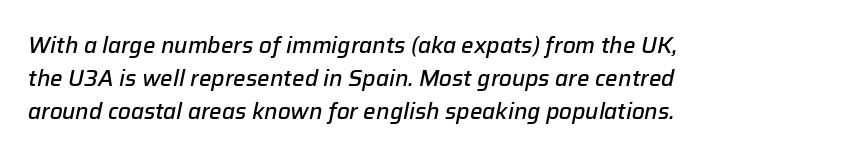
The image shows 22 px text type, italic (leaning right); set left-aligned, normal line spacing (1.49x), normal letter spacing, not underlined.
